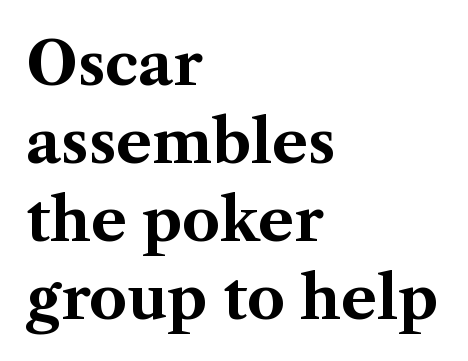
Horizontal alignment here is leftward, the default for most running prose. Does extra space separate the letters? No, they use regular spacing. The string is rendered with underlining switched off. Font category for this specimen: serif.
